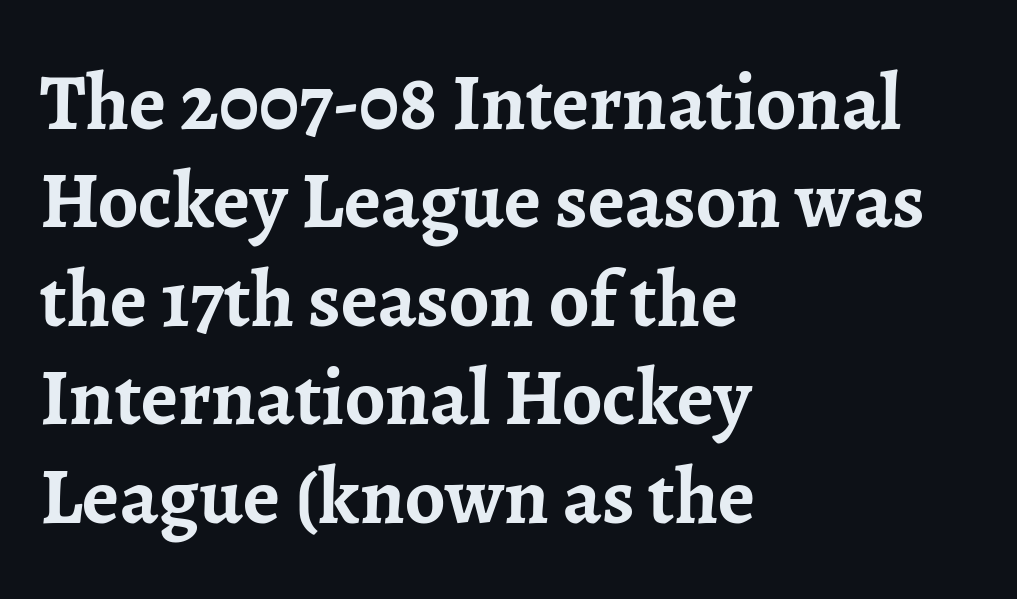
The image shows 80 px semibold serif type, upright; set left-aligned, line spacing 1.23x, normal letter spacing, not underlined; low stroke contrast and a medium x-height.
